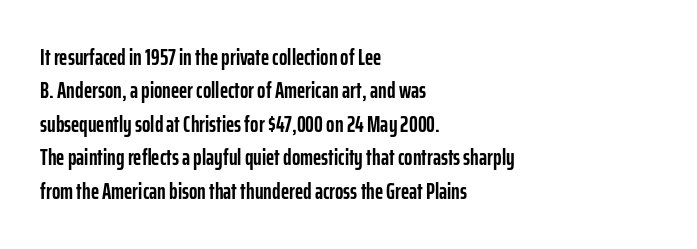
The image shows 22 px bold type, upright; set left-aligned, normal line spacing (1.52x), normal letter spacing, not underlined.
